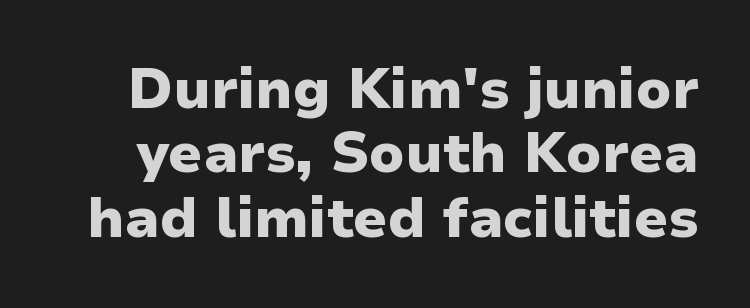
{"serif": "no", "italic": "no", "bold": "yes", "weight": "heavy", "width": "normal", "stroke_contrast": "low", "x_height": "medium", "monospaced": "no", "underline": "no", "line_spacing": "tight", "line_spacing_ratio": 1.15, "letter_spacing": "normal", "letter_spacing_em": 0.0, "glyph_px": 56}
